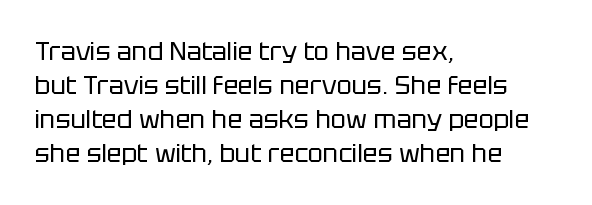
The image shows 25 px text type, upright; set left-aligned, normal line spacing (1.36x), normal letter spacing, not underlined.
